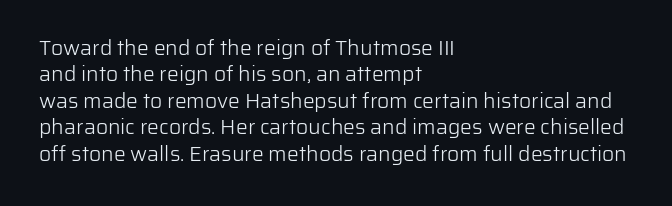
Q: Is the text bold? A: No.
Q: Is the text italic (slanted)? A: No, it is upright.
Q: Is the text underlined? A: No.
Q: How is the paragraph aligned? A: Left-aligned.
Q: Is the spacing between letters normal or unusually wide? A: Normal.
Q: Is the spacing between lines tight, normal or loose? A: Normal.
